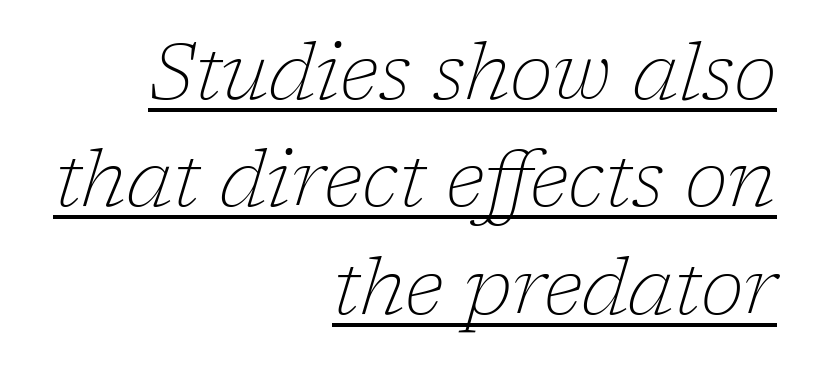
{"serif": "yes", "italic": "yes", "lean": "right", "slant_degrees": 17, "bold": "no", "weight": "thin", "width": "normal", "stroke_contrast": "low", "x_height": "medium", "monospaced": "no", "underline": "yes", "align": "right", "line_spacing": "normal", "line_spacing_ratio": 1.36, "letter_spacing": "normal", "letter_spacing_em": 0.0, "glyph_px": 79}
